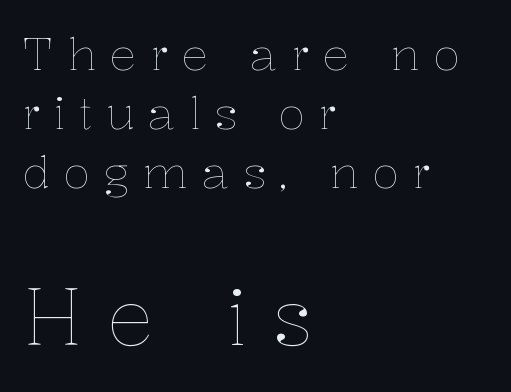
Q: Is the text bold? A: No.
Q: Is the text italic (slanted)? A: No, it is upright.
Q: Is the text underlined? A: No.
Q: How is the paragraph aligned? A: Left-aligned.
Q: Is the spacing between letters normal or unusually wide? A: Unusually wide.
Q: Is the spacing between lines tight, normal or loose? A: Normal.
Q: Which block of text is set in a larger size, the first (top) or the second (bottom)? A: The second (bottom) one.
Q: Width (condensed, normal, or wide)? A: Normal.
Q: Stroke contrast? A: Low.
Q: x-height? A: Medium.
Q: Monospaced? A: No.
